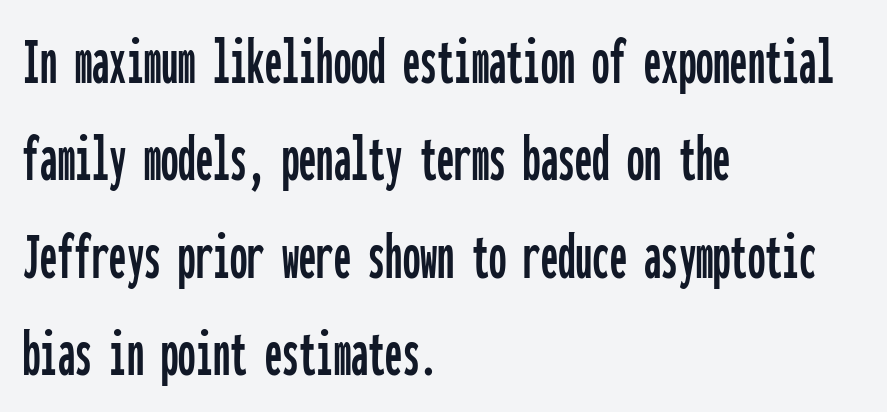
{"serif": "no", "italic": "no", "width": "condensed", "stroke_contrast": "low", "x_height": "medium", "monospaced": "yes", "underline": "no", "align": "left", "line_spacing": "normal", "line_spacing_ratio": 1.41, "letter_spacing": "normal", "letter_spacing_em": 0.0, "glyph_px": 69}
